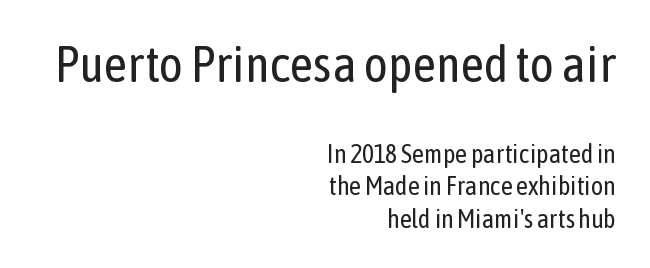
The image shows 51 px regular-weight, condensed sans-serif type, upright; set right-aligned, line spacing 1.24x, normal letter spacing, not underlined; the first (top) block is 1.96x larger; low stroke contrast and a medium x-height.
